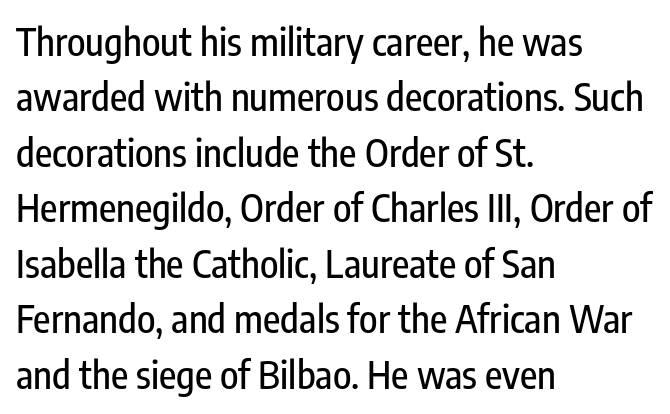
Unmarked baselines from the first word to the last. A classic flush-left, rag-right setting is used for this passage. Look at the bottom of the vertical strokes: they stop flat, with no serifs. In terms of leading, this rendering sits right in the middle. Short note: letters normally spaced. It's the straight-up-and-down kind of type.
